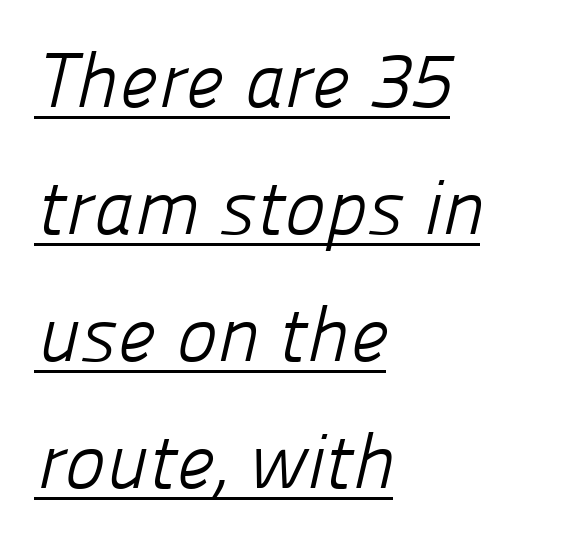
Caption: lettering with a line underneath. The compositor pushed each line to the left boundary. The rendering uses natural spacing where letterforms have individual widths. Weight: not bold — regular or lighter. Does the leading feel generous? No, just average.
